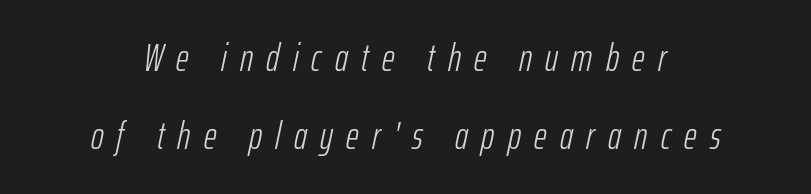
The letterforms stand isolated, each surrounded by extra space. In CSS terms this would be text-align: center. If you measured baseline to baseline, you'd find a long distance. Italic? Definitely — the glyphs are oblique. Just letters on the line, the space beneath them empty. Compared with a typical body face, this is equally light or lighter still.
